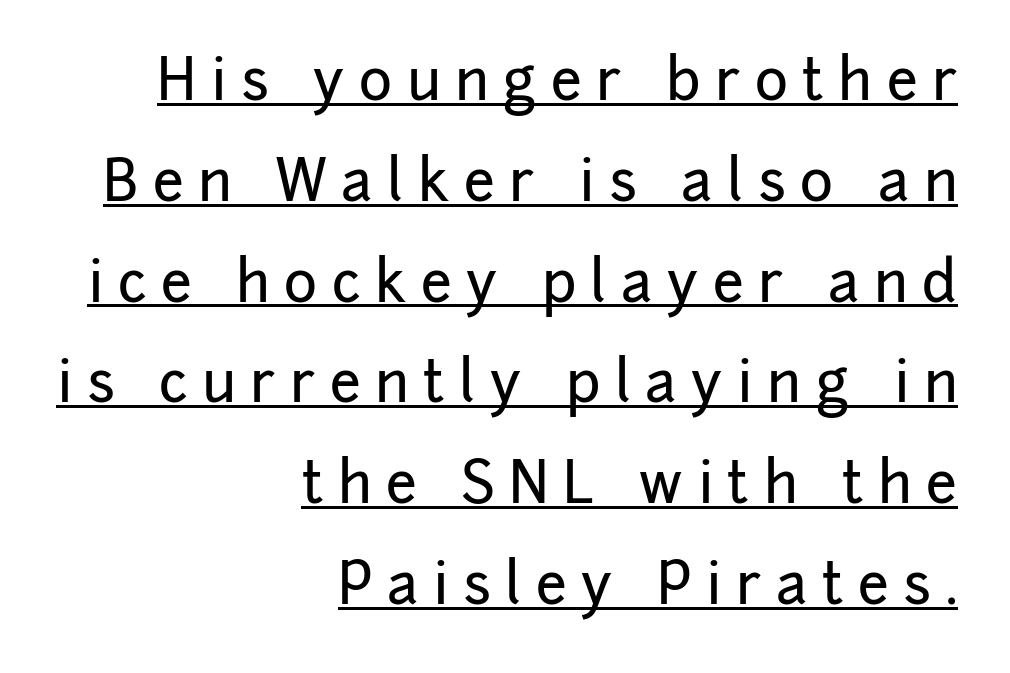
{"serif": "no", "italic": "no", "width": "normal", "stroke_contrast": "low", "x_height": "medium", "monospaced": "no", "underline": "yes", "align": "right", "line_spacing_ratio": 1.8, "letter_spacing": "wide", "letter_spacing_em": 0.26, "glyph_px": 56}
